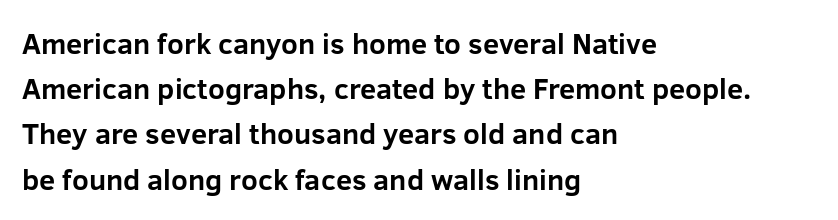
The image shows 29 px bold sans-serif type, upright; set left-aligned, normal line spacing (1.56x), normal letter spacing, not underlined; low stroke contrast and a medium x-height.
